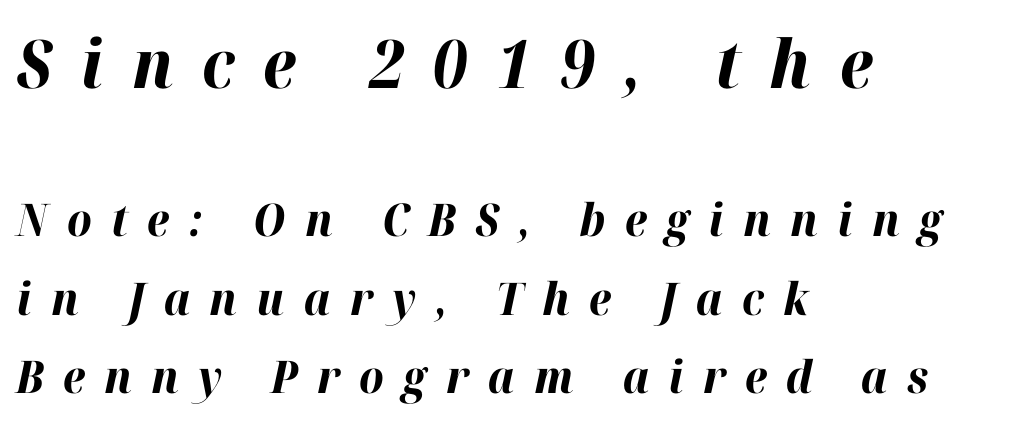
Is this a fixed-width face? No — the glyphs have proportional, varying widths. Is the block centered? No — it sits flush against the left margin. Scale decreases going downward across the two blocks. What weight is shown? A full bold with thick strokes. The letterforms stand isolated, each surrounded by extra space.
